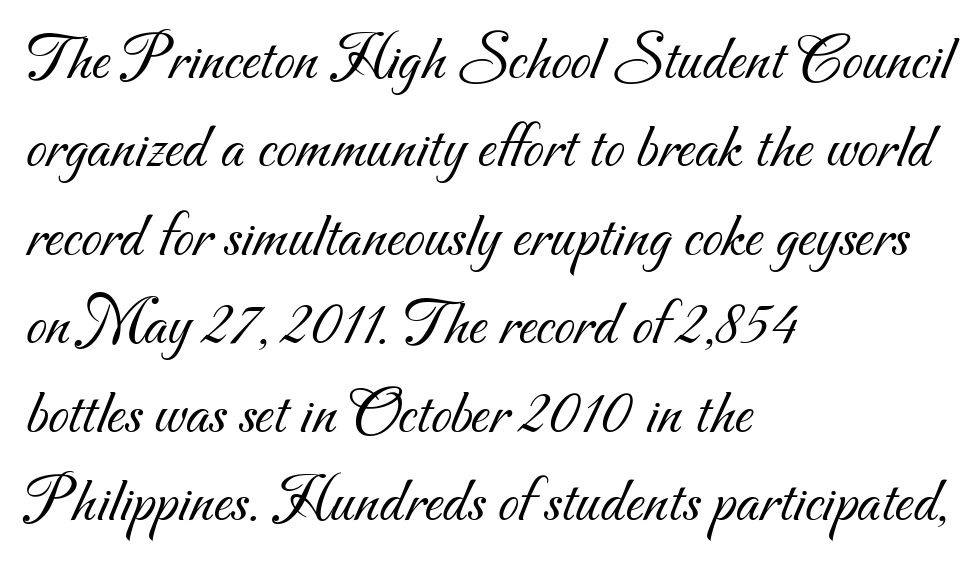
Clear beneath every line of the passage. Serif or sans? Sans — the stroke terminals are bare. Each word holds together tightly as a unit, with standard inter-letter gaps. The letters advance in unequal steps, a hallmark of proportional type. A light-to-regular cut is what we see here.
